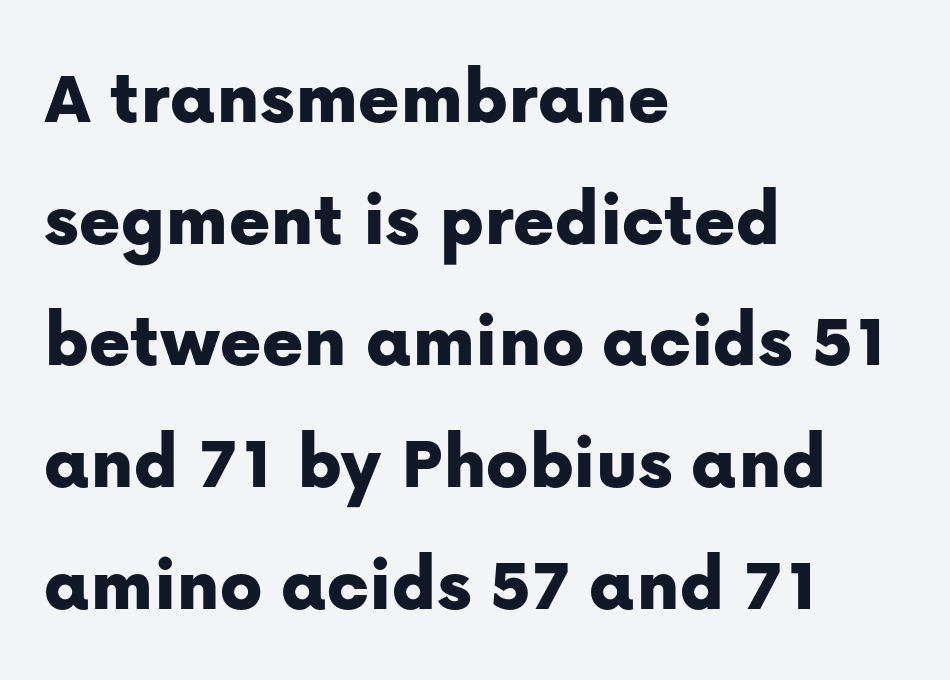
Q: Is the text italic (slanted)? A: No, it is upright.
Q: Is the typeface a serif or a sans-serif typeface? A: Sans-serif.
Q: Is the text underlined? A: No.
Q: How is the paragraph aligned? A: Left-aligned.
Q: Is the spacing between letters normal or unusually wide? A: Normal.
Q: Is the spacing between lines tight, normal or loose? A: Normal.
Q: Width (condensed, normal, or wide)? A: Normal.
Q: Stroke contrast? A: Low.
Q: x-height? A: Medium.
Q: Monospaced? A: No.
